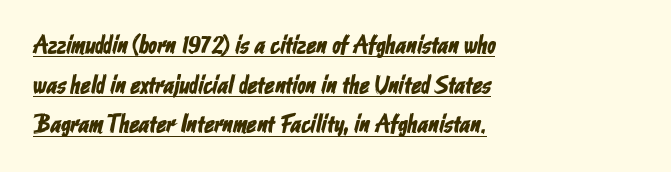
Q: Is the text underlined? A: Yes.
Q: How is the paragraph aligned? A: Left-aligned.
Q: Is the spacing between letters normal or unusually wide? A: Normal.
Q: Is the spacing between lines tight, normal or loose? A: Normal.
